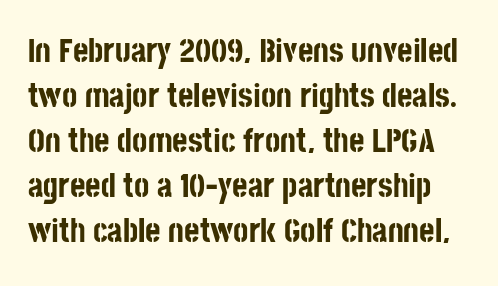
{"serif": "no", "italic": "no", "bold": "yes", "weight": "bold", "width": "condensed", "stroke_contrast": "low", "x_height": "large", "monospaced": "no", "underline": "no", "line_spacing": "normal", "line_spacing_ratio": 1.36, "letter_spacing": "normal", "letter_spacing_em": 0.0, "glyph_px": 33}
